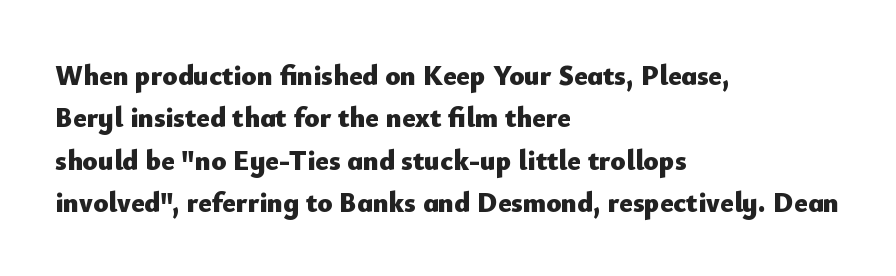
Q: Is the text bold? A: Yes.
Q: Is the text italic (slanted)? A: No, it is upright.
Q: Is the typeface a serif or a sans-serif typeface? A: Sans-serif.
Q: Is the text underlined? A: No.
Q: How is the paragraph aligned? A: Left-aligned.
Q: Is the spacing between letters normal or unusually wide? A: Normal.
Q: Is the spacing between lines tight, normal or loose? A: Normal.
Q: Width (condensed, normal, or wide)? A: Normal.
Q: Stroke contrast? A: Low.
Q: x-height? A: Small.
Q: Monospaced? A: No.
